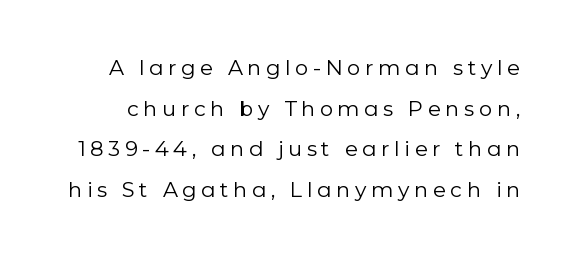
The image shows 21 px text type, upright; set loose line spacing (1.93x), unusually wide letter spacing (+0.22 em), not underlined.
